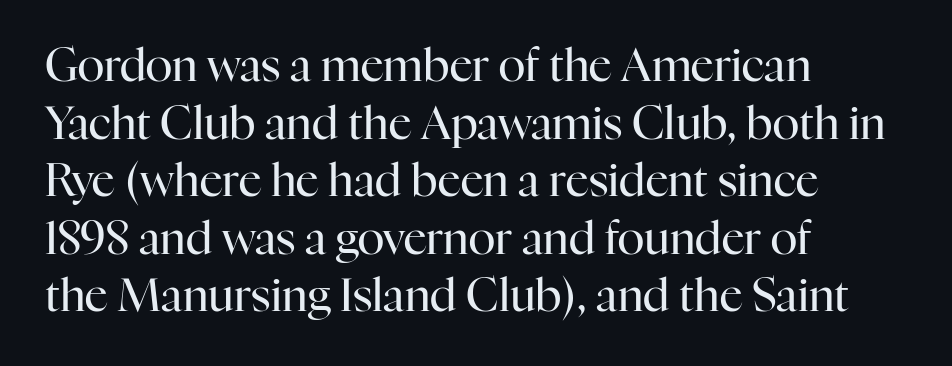
The image shows 45 px regular-weight serif type, upright; set left-aligned, normal line spacing (1.28x), normal letter spacing, not underlined; high stroke contrast and a medium x-height.
